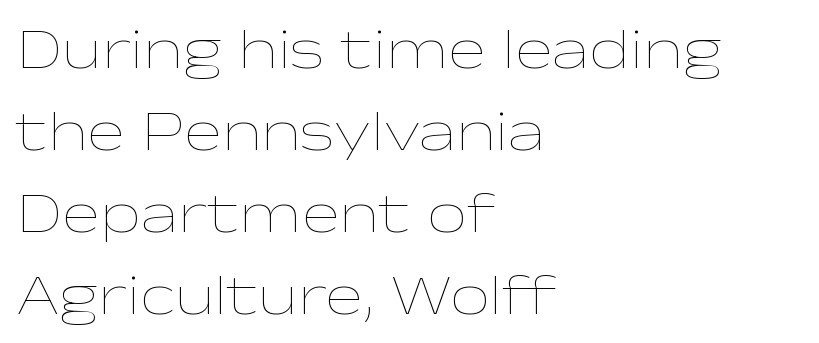
The image shows 57 px thin, wide type, upright; set left-aligned, normal line spacing (1.44x), normal letter spacing, not underlined; low stroke contrast and a medium x-height.
